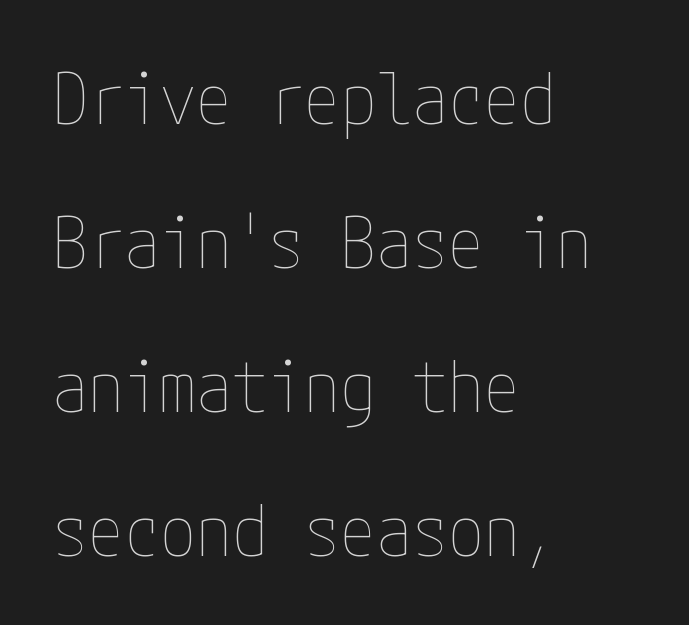
Q: Is the text bold? A: No.
Q: Is the text italic (slanted)? A: No, it is upright.
Q: Is the text underlined? A: No.
Q: How is the paragraph aligned? A: Left-aligned.
Q: Is the spacing between letters normal or unusually wide? A: Normal.
Q: Is the spacing between lines tight, normal or loose? A: Loose.
Q: Width (condensed, normal, or wide)? A: Condensed.
Q: Stroke contrast? A: Low.
Q: x-height? A: Medium.
